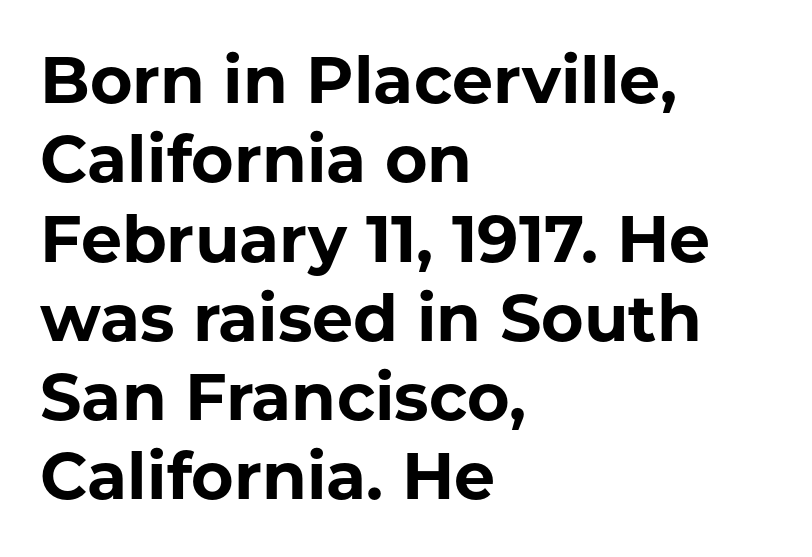
Spacing verdict: proportional, widths tailored to each character. This sample uses plain, unmodified letter spacing. Thick stems and heavy bowls — unmistakably bold. This sample is left-justified, so line endings fall wherever the words run out. Italic? Not at all — the glyphs are vertical. Check where the strokes stop: nothing finishes them off — pure sans.
